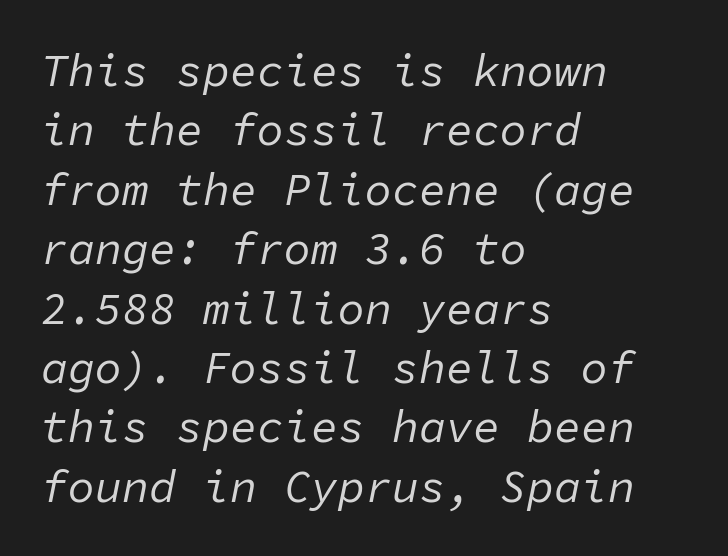
Layout note: lines flush left. The letters march in equal steps, a hallmark of fixed-pitch type. Weight class: somewhere from thin through regular. The gap between lines stays unmarked. Tracking here is standard; glyphs follow each other at the usual distance.
